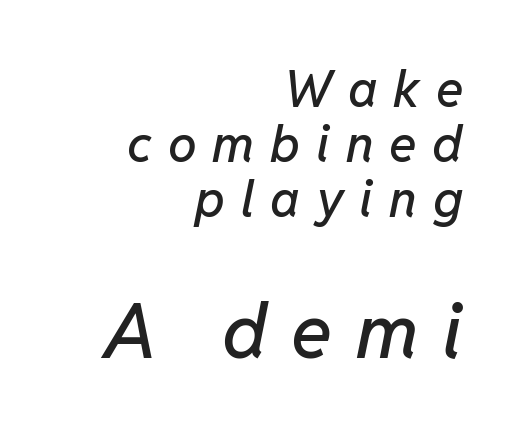
Q: Is the text italic (slanted)? A: Yes, it leans right by about 11 degrees.
Q: Is the text underlined? A: No.
Q: How is the paragraph aligned? A: Right-aligned.
Q: Is the spacing between letters normal or unusually wide? A: Unusually wide.
Q: Is the spacing between lines tight, normal or loose? A: Tight.
Q: Which block of text is set in a larger size, the first (top) or the second (bottom)? A: The second (bottom) one.
Q: Width (condensed, normal, or wide)? A: Normal.
Q: Stroke contrast? A: Low.
Q: x-height? A: Medium.
Q: Monospaced? A: No.
